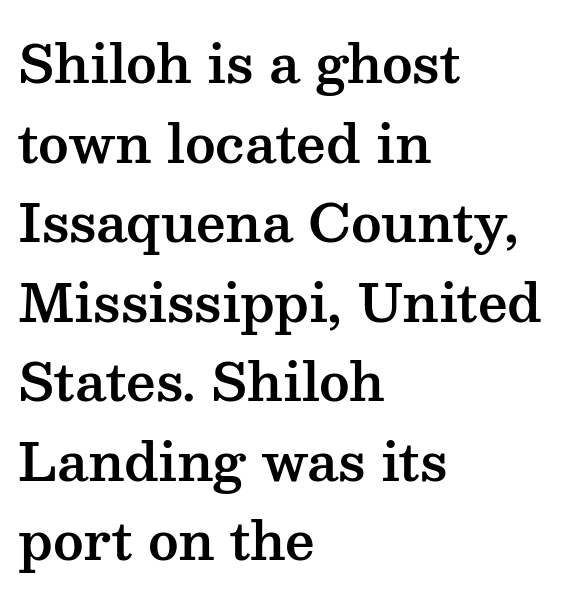
The image shows 52 px wide serif type, upright; set left-aligned, normal line spacing (1.53x), normal letter spacing, not underlined; medium stroke contrast and a medium x-height.
